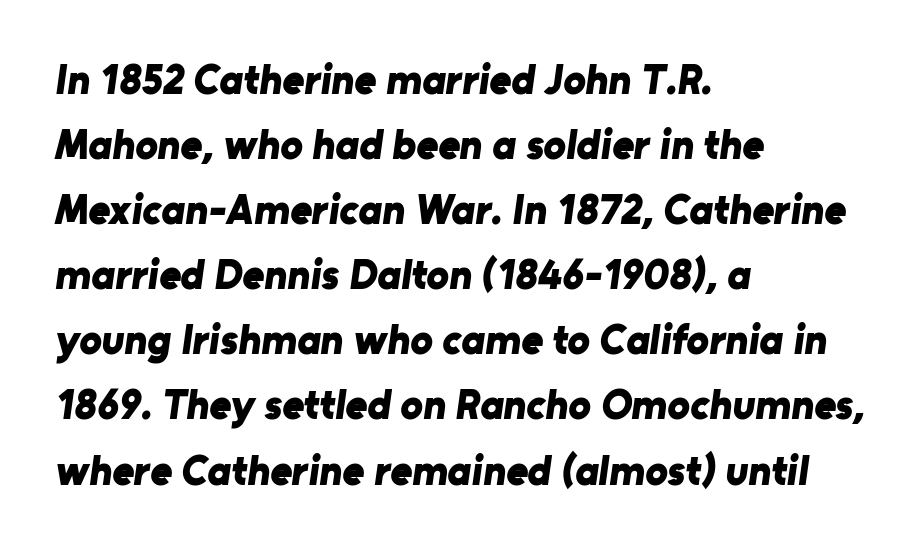
Q: Is the text bold? A: Yes.
Q: Is the typeface a serif or a sans-serif typeface? A: Sans-serif.
Q: Is the text underlined? A: No.
Q: How is the paragraph aligned? A: Left-aligned.
Q: Is the spacing between letters normal or unusually wide? A: Normal.
Q: Is the spacing between lines tight, normal or loose? A: Normal.
Q: Width (condensed, normal, or wide)? A: Normal.
Q: Stroke contrast? A: Low.
Q: x-height? A: Medium.
Q: Monospaced? A: No.
